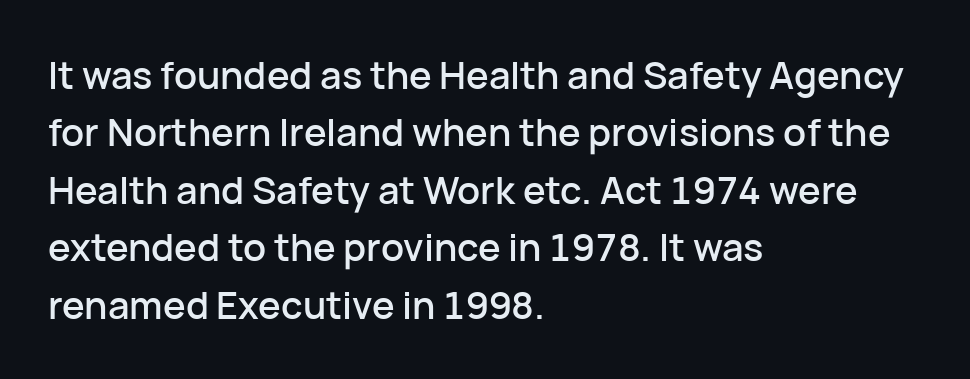
The image shows 38 px sans-serif type, upright; set left-aligned, normal line spacing (1.51x), normal letter spacing, not underlined; low stroke contrast and a medium x-height.
